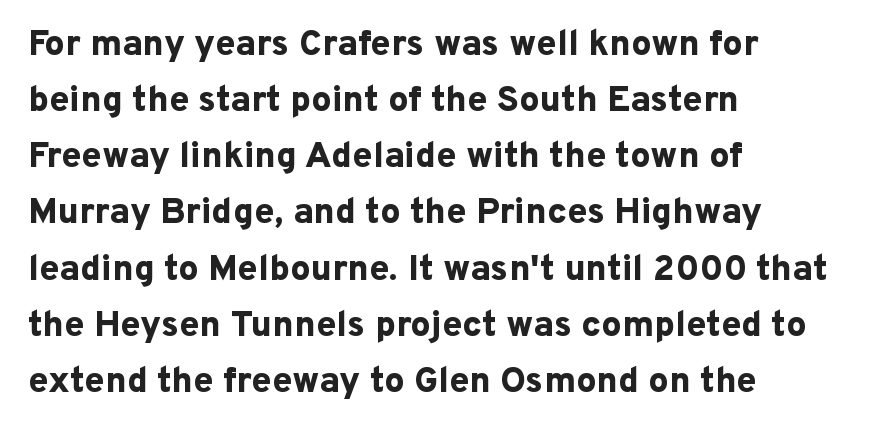
Visually the block forms a straight wall on the left and a jagged coastline on the right. The vertical gap from one line to the next is medium. What stands out about the letter spacing? Nothing — it is the standard amount. Serifs: no, the terminals of the letterforms are clean.
